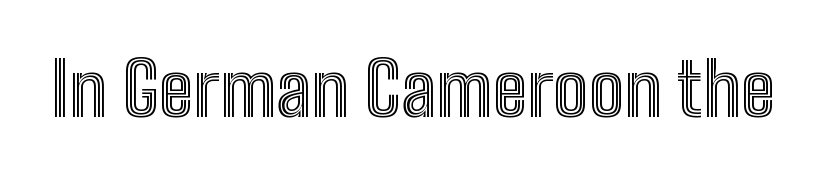
{"italic": "no", "width": "condensed", "x_height": "medium", "monospaced": "no", "underline": "no", "letter_spacing": "normal", "letter_spacing_em": 0.0, "glyph_px": 74}
